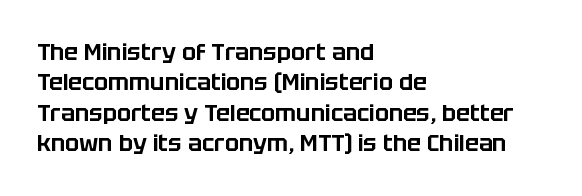
Q: Is the text italic (slanted)? A: No, it is upright.
Q: Is the text underlined? A: No.
Q: How is the paragraph aligned? A: Left-aligned.
Q: Is the spacing between letters normal or unusually wide? A: Normal.
Q: Is the spacing between lines tight, normal or loose? A: Normal.
